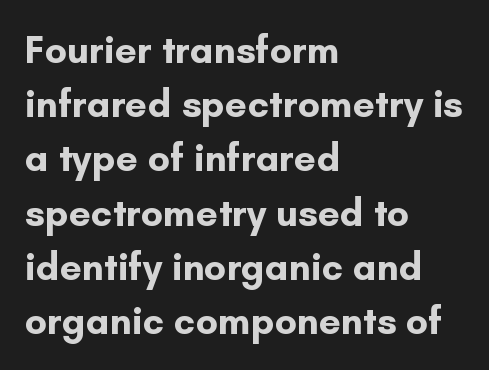
{"serif": "no", "italic": "no", "bold": "yes", "weight": "bold", "width": "normal", "stroke_contrast": "low", "x_height": "small", "monospaced": "no", "underline": "no", "align": "left", "line_spacing": "normal", "line_spacing_ratio": 1.39, "letter_spacing": "normal", "letter_spacing_em": 0.0, "glyph_px": 39}
